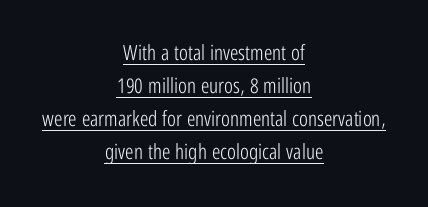
Every stem runs plumb, perpendicular to the baseline. How would I describe the line gaps? Plain and ordinary. This is not heavy type; no bold has been used. Visually the block forms a symmetrical silhouette, jagged on both flanks. Somebody hit Ctrl+U on this one — the words are underlined.
